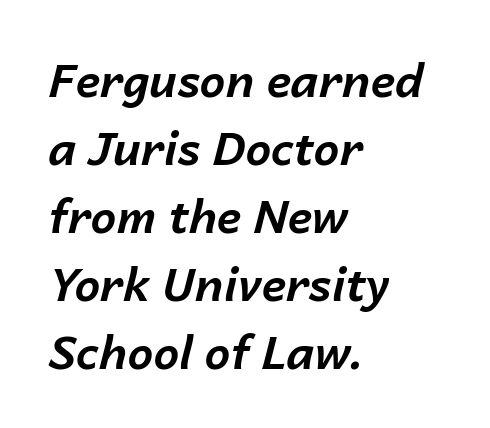
{"italic": "yes", "lean": "right", "slant_degrees": 14, "bold": "yes", "weight": "bold", "width": "normal", "stroke_contrast": "low", "x_height": "medium", "monospaced": "no", "underline": "no", "align": "left", "line_spacing": "normal", "line_spacing_ratio": 1.48, "letter_spacing": "normal", "letter_spacing_em": 0.0, "glyph_px": 46}
